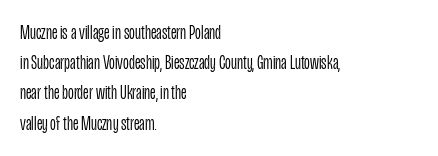
What stands out about the letter spacing? Nothing — it is the standard amount. The axis of the letterforms is exactly vertical. Check the space under the baseline: it is left empty. Evenly set lines give the paragraph a standard silhouette.
